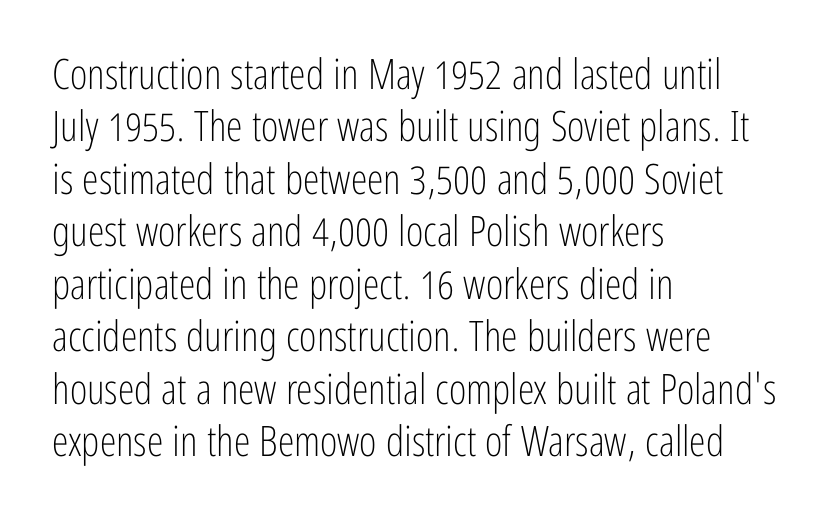
Q: Is the text bold? A: No.
Q: Is the text italic (slanted)? A: No, it is upright.
Q: Is the typeface a serif or a sans-serif typeface? A: Sans-serif.
Q: Is the text underlined? A: No.
Q: How is the paragraph aligned? A: Left-aligned.
Q: Is the spacing between letters normal or unusually wide? A: Normal.
Q: Is the spacing between lines tight, normal or loose? A: Normal.
Q: Width (condensed, normal, or wide)? A: Condensed.
Q: Stroke contrast? A: Low.
Q: x-height? A: Medium.
Q: Monospaced? A: No.
